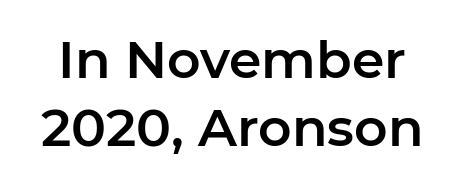
{"serif": "no", "italic": "no", "width": "normal", "stroke_contrast": "low", "x_height": "medium", "monospaced": "no", "underline": "no", "line_spacing": "normal", "line_spacing_ratio": 1.31, "letter_spacing": "normal", "letter_spacing_em": 0.0, "glyph_px": 52}
